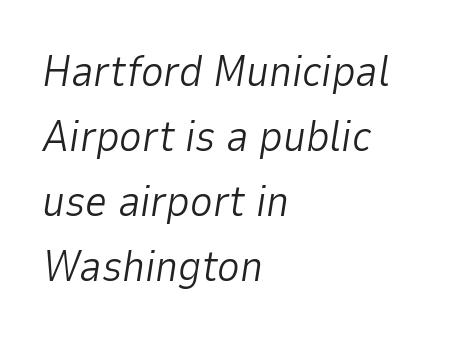
Q: Is the text bold? A: No.
Q: Is the text italic (slanted)? A: Yes, it leans right by about 9 degrees.
Q: Is the text underlined? A: No.
Q: How is the paragraph aligned? A: Left-aligned.
Q: Is the spacing between letters normal or unusually wide? A: Normal.
Q: Is the spacing between lines tight, normal or loose? A: Normal.
Q: Width (condensed, normal, or wide)? A: Normal.
Q: Stroke contrast? A: Low.
Q: x-height? A: Medium.
Q: Monospaced? A: No.
